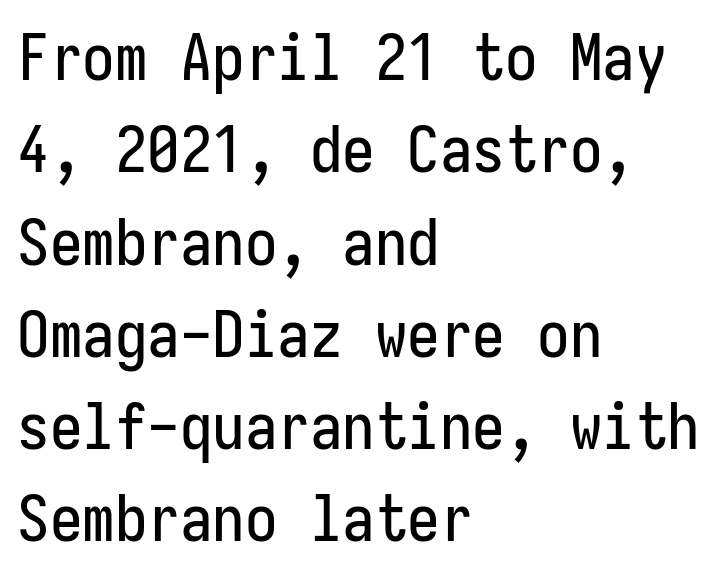
Leading: standard. Spacing between characters is what you'd get straight out of the box. The paragraph has a hard left edge and a soft right edge. Grotesque or geometric, the face here clearly has no serifs. Descender tails drop into unmarked territory.
